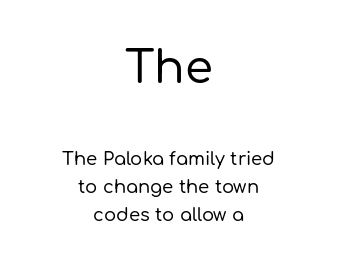
{"serif": "no", "italic": "no", "width": "normal", "stroke_contrast": "low", "x_height": "medium", "monospaced": "no", "underline": "no", "align": "center", "line_spacing": "normal", "line_spacing_ratio": 1.55, "letter_spacing": "normal", "letter_spacing_em": 0.0, "larger_block": "first", "size_ratio": 2.5, "glyph_px": 45}
